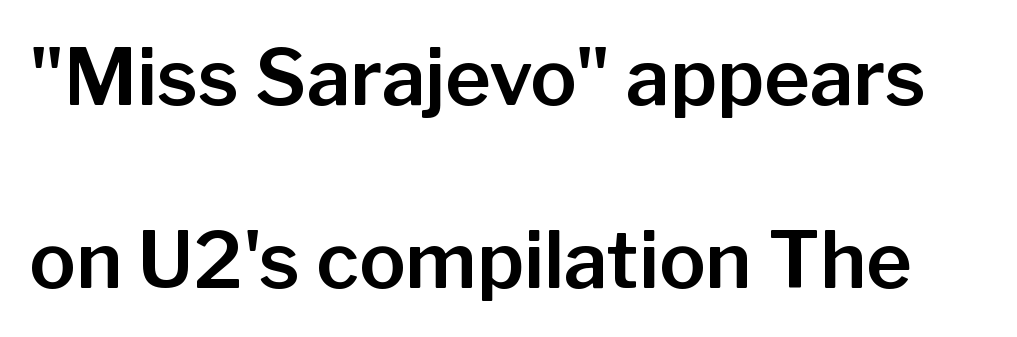
{"serif": "no", "italic": "no", "width": "normal", "stroke_contrast": "low", "x_height": "medium", "monospaced": "no", "underline": "no", "line_spacing": "loose", "line_spacing_ratio": 2.34, "letter_spacing": "normal", "letter_spacing_em": 0.0, "glyph_px": 78}
